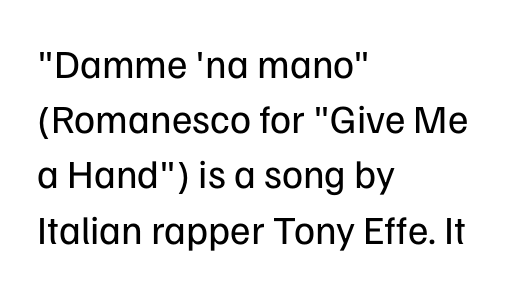
{"serif": "no", "italic": "no", "bold": "no", "weight": "regular", "width": "normal", "stroke_contrast": "low", "x_height": "medium", "monospaced": "no", "underline": "no", "align": "left", "line_spacing": "normal", "line_spacing_ratio": 1.38, "letter_spacing": "normal", "letter_spacing_em": 0.0, "glyph_px": 40}
